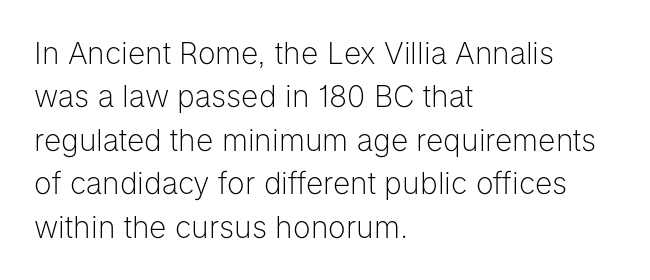
The image shows 30 px light sans-serif type, upright; set left-aligned, normal line spacing (1.45x), normal letter spacing, not underlined; low stroke contrast and a medium x-height.
